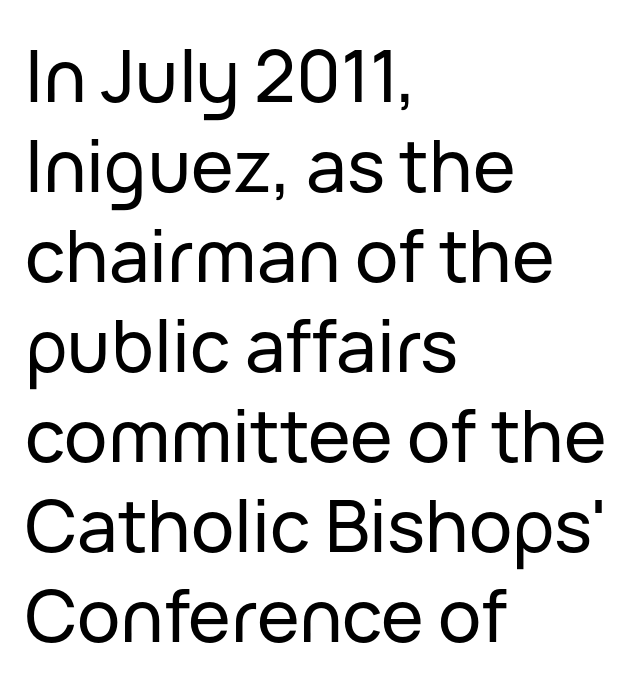
The image shows 72 px sans-serif type, upright; set left-aligned, normal line spacing (1.25x), normal letter spacing, not underlined; low stroke contrast and a medium x-height.
